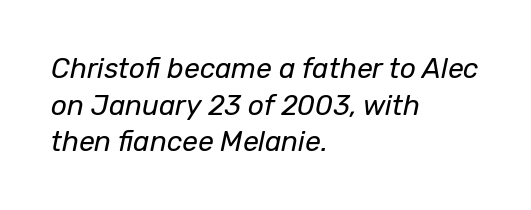
Q: Is the text bold? A: No.
Q: Is the text italic (slanted)? A: Yes, it leans right by about 12 degrees.
Q: Is the text underlined? A: No.
Q: How is the paragraph aligned? A: Left-aligned.
Q: Is the spacing between letters normal or unusually wide? A: Normal.
Q: Is the spacing between lines tight, normal or loose? A: Normal.
Q: Width (condensed, normal, or wide)? A: Normal.
Q: Stroke contrast? A: Low.
Q: x-height? A: Medium.
Q: Monospaced? A: No.
